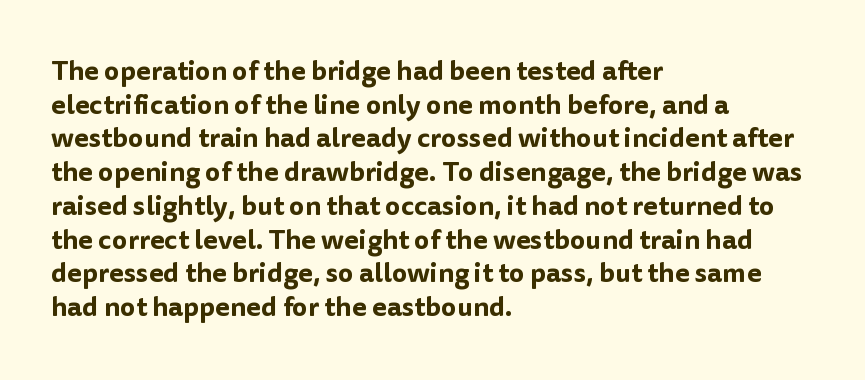
The image shows 27 px text type, upright; set left-aligned, normal line spacing (1.25x), normal letter spacing, not underlined.
